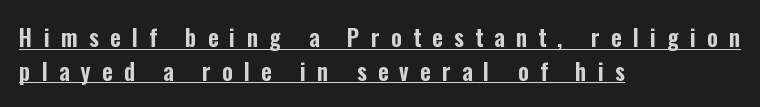
The image shows 23 px text type, upright; set left-aligned, normal line spacing (1.47x), unusually wide letter spacing (+0.49 em), underlined.
